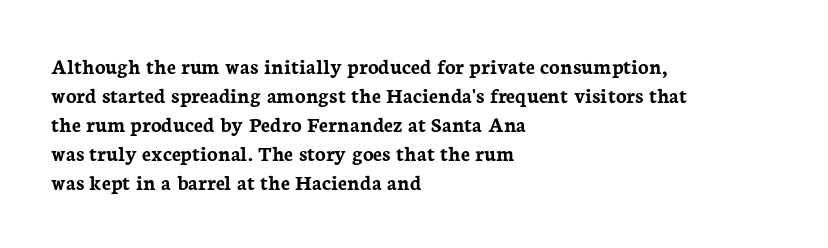
{"italic": "no", "bold": "yes", "underline": "no", "align": "left", "line_spacing": "normal", "line_spacing_ratio": 1.32, "letter_spacing": "normal", "letter_spacing_em": 0.0, "glyph_px": 22}
